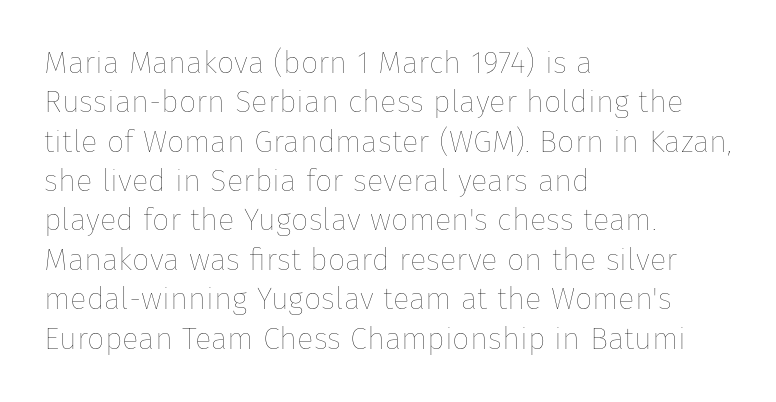
{"italic": "no", "bold": "no", "weight": "thin", "width": "normal", "stroke_contrast": "low", "x_height": "medium", "monospaced": "no", "underline": "no", "align": "left", "line_spacing": "normal", "line_spacing_ratio": 1.27, "letter_spacing": "normal", "letter_spacing_em": 0.0, "glyph_px": 31}
